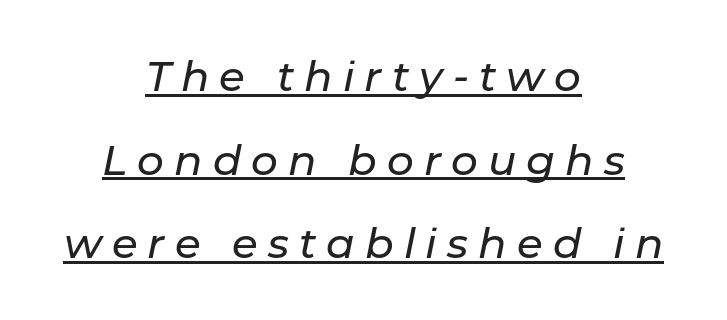
Q: Is the text italic (slanted)? A: Yes, it leans right by about 11 degrees.
Q: Is the text underlined? A: Yes.
Q: How is the paragraph aligned? A: Centered.
Q: Is the spacing between letters normal or unusually wide? A: Unusually wide.
Q: Is the spacing between lines tight, normal or loose? A: Loose.
Q: Width (condensed, normal, or wide)? A: Normal.
Q: Stroke contrast? A: Low.
Q: x-height? A: Medium.
Q: Monospaced? A: No.
